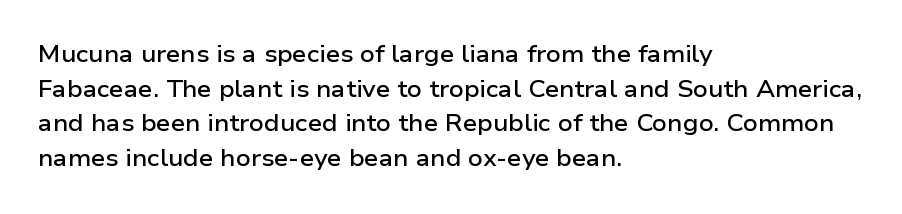
The image shows 23 px text type, upright; set left-aligned, normal line spacing (1.51x), normal letter spacing, not underlined.
